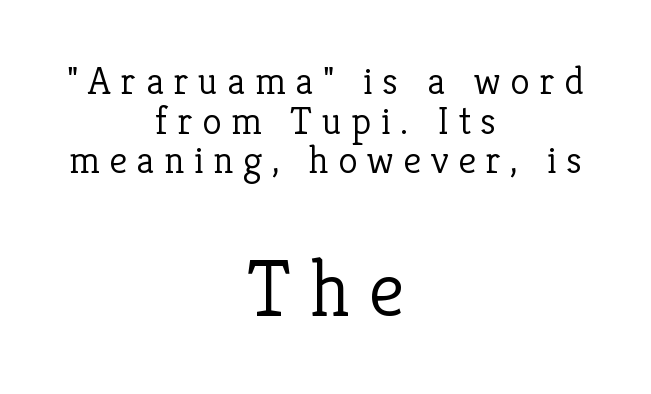
Q: Is the text bold? A: No.
Q: Is the text italic (slanted)? A: No, it is upright.
Q: Is the typeface a serif or a sans-serif typeface? A: Serif.
Q: Is the text underlined? A: No.
Q: How is the paragraph aligned? A: Centered.
Q: Is the spacing between letters normal or unusually wide? A: Unusually wide.
Q: Is the spacing between lines tight, normal or loose? A: Tight.
Q: Which block of text is set in a larger size, the first (top) or the second (bottom)? A: The second (bottom) one.
Q: Width (condensed, normal, or wide)? A: Normal.
Q: Stroke contrast? A: Low.
Q: x-height? A: Medium.
Q: Monospaced? A: No.
